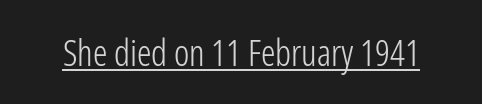
The passage shown is typed in a proportional face where columns would drift. The lettering stays uniformly vertical, giving the passage a roman look. Decoration check: the copy is underlined. The cut favours lightness, reaching ordinary text weight at its darkest.
